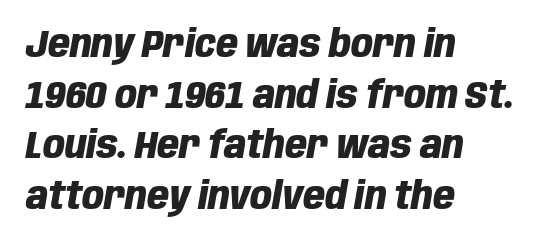
The image shows 38 px heavy, condensed type, italic (leaning right); set left-aligned, normal line spacing (1.33x), normal letter spacing, not underlined; low stroke contrast and a large x-height.
